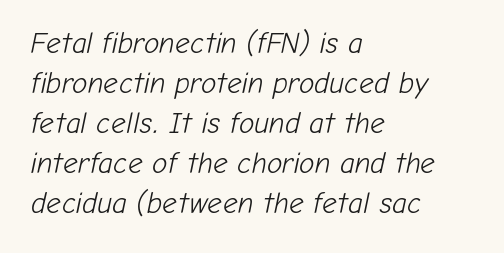
{"italic": "yes", "lean": "right", "slant_degrees": 12, "bold": "no", "weight": "light", "width": "normal", "stroke_contrast": "low", "x_height": "medium", "monospaced": "no", "underline": "no", "align": "left", "line_spacing": "normal", "line_spacing_ratio": 1.38, "letter_spacing": "normal", "letter_spacing_em": 0.0, "glyph_px": 29}
